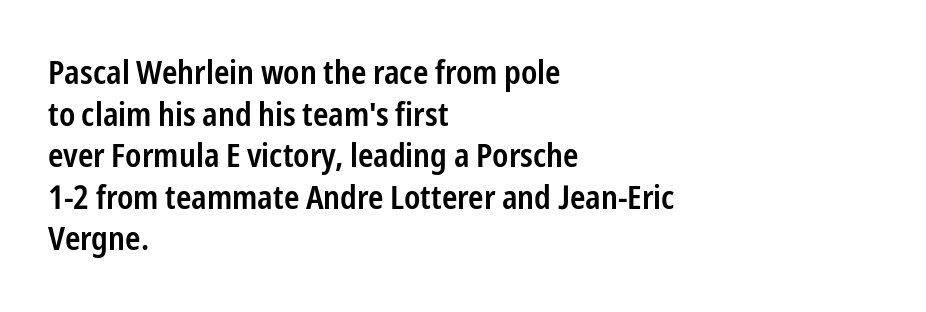
Q: Is the text bold? A: Semi-bold.
Q: Is the text italic (slanted)? A: No, it is upright.
Q: Is the typeface a serif or a sans-serif typeface? A: Sans-serif.
Q: Is the text underlined? A: No.
Q: How is the paragraph aligned? A: Left-aligned.
Q: Is the spacing between letters normal or unusually wide? A: Normal.
Q: Is the spacing between lines tight, normal or loose? A: Normal.
Q: Width (condensed, normal, or wide)? A: Condensed.
Q: Stroke contrast? A: Low.
Q: x-height? A: Medium.
Q: Monospaced? A: No.
